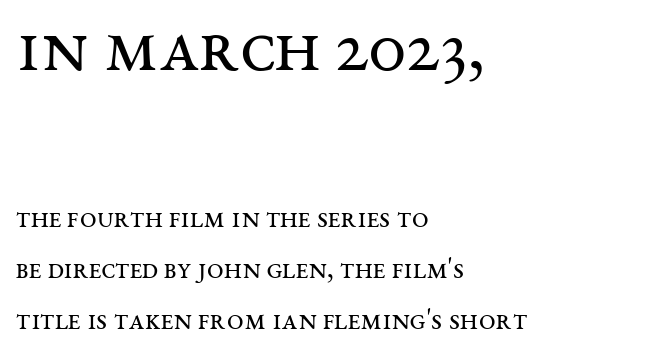
The image shows 76 px regular-weight, wide serif type, upright; set left-aligned, normal line spacing (1.69x), normal letter spacing, not underlined; the first (top) block is 2.53x larger; medium stroke contrast and a large x-height.
